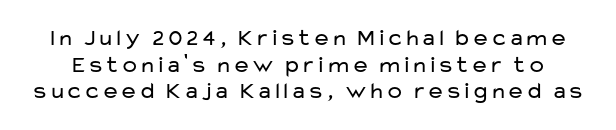
Q: Is the text bold? A: No.
Q: Is the text italic (slanted)? A: No, it is upright.
Q: Is the text underlined? A: No.
Q: Is the spacing between letters normal or unusually wide? A: Normal.
